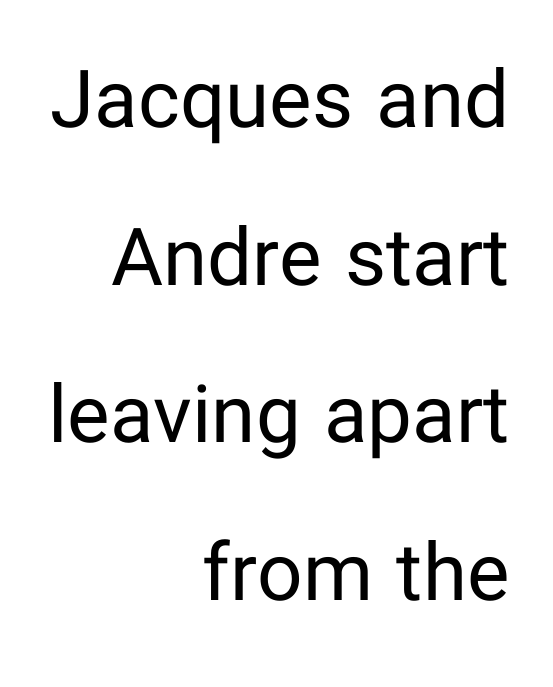
Q: Is the text bold? A: No.
Q: Is the text italic (slanted)? A: No, it is upright.
Q: Is the typeface a serif or a sans-serif typeface? A: Sans-serif.
Q: Is the text underlined? A: No.
Q: How is the paragraph aligned? A: Right-aligned.
Q: Is the spacing between letters normal or unusually wide? A: Normal.
Q: Is the spacing between lines tight, normal or loose? A: Loose.
Q: Width (condensed, normal, or wide)? A: Normal.
Q: Stroke contrast? A: Low.
Q: x-height? A: Medium.
Q: Monospaced? A: No.
